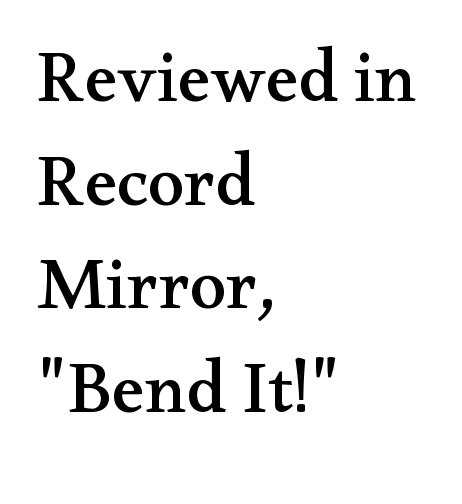
Q: Is the text italic (slanted)? A: No, it is upright.
Q: Is the typeface a serif or a sans-serif typeface? A: Serif.
Q: Is the text underlined? A: No.
Q: How is the paragraph aligned? A: Left-aligned.
Q: Is the spacing between letters normal or unusually wide? A: Normal.
Q: Is the spacing between lines tight, normal or loose? A: Normal.
Q: Width (condensed, normal, or wide)? A: Wide.
Q: Stroke contrast? A: Medium.
Q: x-height? A: Small.
Q: Monospaced? A: No.
